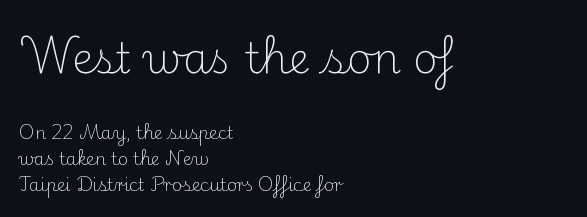
Q: Is the text bold? A: No.
Q: Is the text italic (slanted)? A: No, it is upright.
Q: Is the typeface a serif or a sans-serif typeface? A: Serif.
Q: Is the text underlined? A: No.
Q: How is the paragraph aligned? A: Left-aligned.
Q: Is the spacing between letters normal or unusually wide? A: Normal.
Q: Is the spacing between lines tight, normal or loose? A: Normal.
Q: Which block of text is set in a larger size, the first (top) or the second (bottom)? A: The first (top) one.
Q: Width (condensed, normal, or wide)? A: Normal.
Q: Stroke contrast? A: Medium.
Q: x-height? A: Small.
Q: Monospaced? A: No.
